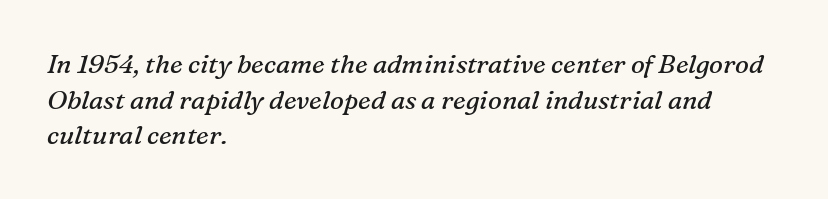
The image shows 26 px text type, italic (leaning right); set left-aligned, normal line spacing (1.37x), normal letter spacing, not underlined.
